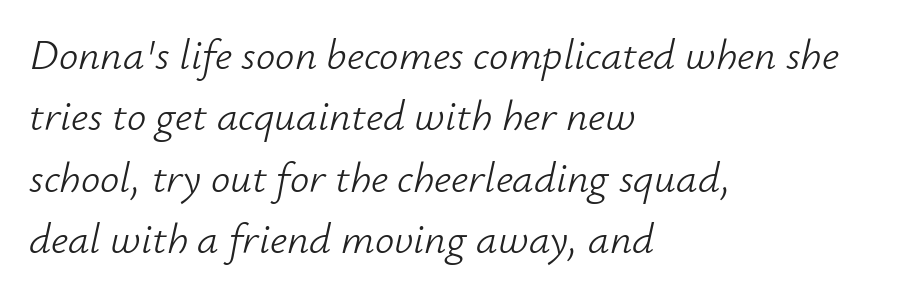
The image shows 43 px light type, italic (leaning right); set left-aligned, normal line spacing (1.43x), normal letter spacing, not underlined; low stroke contrast and a small x-height.
